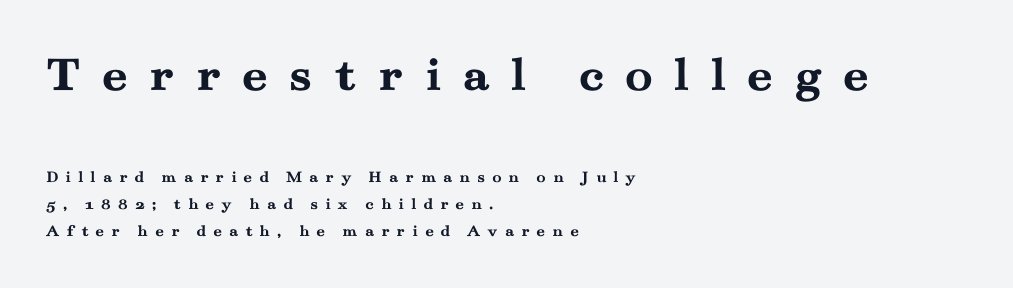
Q: Is the text bold? A: Yes.
Q: Is the text italic (slanted)? A: No, it is upright.
Q: Is the typeface a serif or a sans-serif typeface? A: Serif.
Q: Is the text underlined? A: No.
Q: How is the paragraph aligned? A: Left-aligned.
Q: Is the spacing between letters normal or unusually wide? A: Unusually wide.
Q: Is the spacing between lines tight, normal or loose? A: Normal.
Q: Which block of text is set in a larger size, the first (top) or the second (bottom)? A: The first (top) one.
Q: Width (condensed, normal, or wide)? A: Wide.
Q: Stroke contrast? A: Medium.
Q: x-height? A: Small.
Q: Monospaced? A: No.
